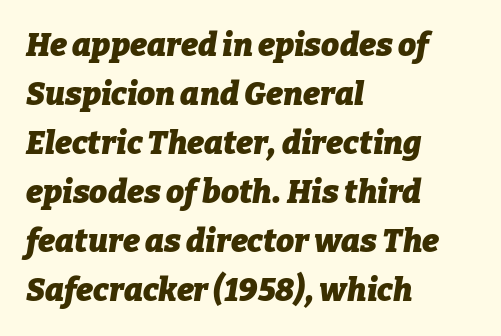
Nothing unusual about the tracking: characters are spaced as the font intends. These lines were composed using italics. Is this a fixed-width face? No — the glyphs have proportional, varying widths. The rendering uses a moderate line-height, typical for paragraphs. The passage shown is not underscored anywhere. One-word summary of the alignment: left.
